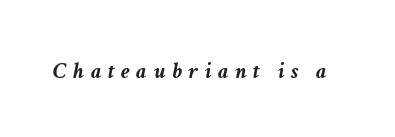
The image shows 23 px bold type, italic (leaning right); set unusually wide letter spacing (+0.29 em), not underlined.
